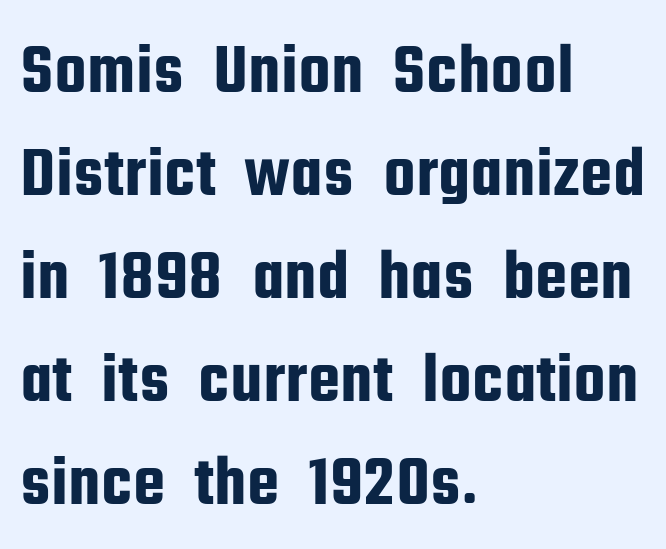
Letter spacing: default. Honestly, the row spacing looks completely unremarkable. No word sits above an underline. The passage is arranged the way most books set body copy — flush left. The face used here is proportionally spaced, like ordinary book or web type.
